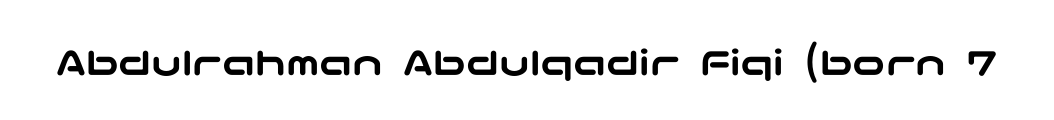
Q: Is the text italic (slanted)? A: No, it is upright.
Q: Is the typeface a serif or a sans-serif typeface? A: Sans-serif.
Q: Is the text underlined? A: No.
Q: Is the spacing between letters normal or unusually wide? A: Normal.
Q: Width (condensed, normal, or wide)? A: Wide.
Q: Stroke contrast? A: Low.
Q: x-height? A: Medium.
